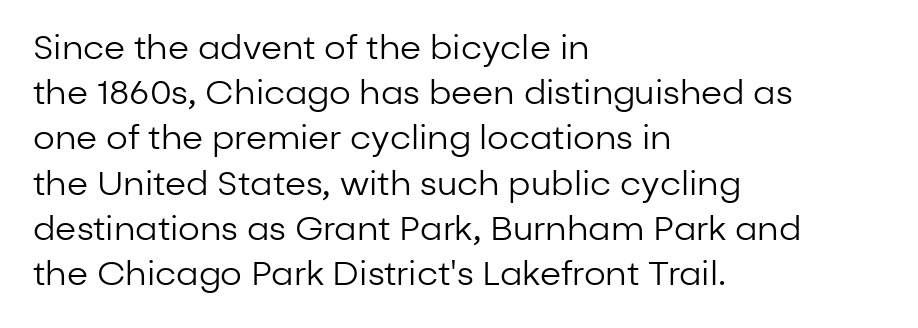
{"serif": "no", "italic": "no", "bold": "no", "weight": "regular", "width": "normal", "stroke_contrast": "low", "x_height": "medium", "monospaced": "no", "underline": "no", "align": "left", "line_spacing": "normal", "line_spacing_ratio": 1.33, "letter_spacing": "normal", "letter_spacing_em": 0.0, "glyph_px": 34}
